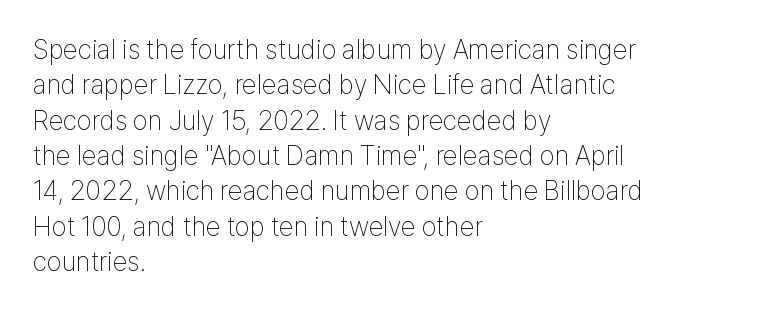
Q: Is the text bold? A: No.
Q: Is the text italic (slanted)? A: No, it is upright.
Q: Is the text underlined? A: No.
Q: How is the paragraph aligned? A: Left-aligned.
Q: Is the spacing between letters normal or unusually wide? A: Normal.
Q: Is the spacing between lines tight, normal or loose? A: Normal.
